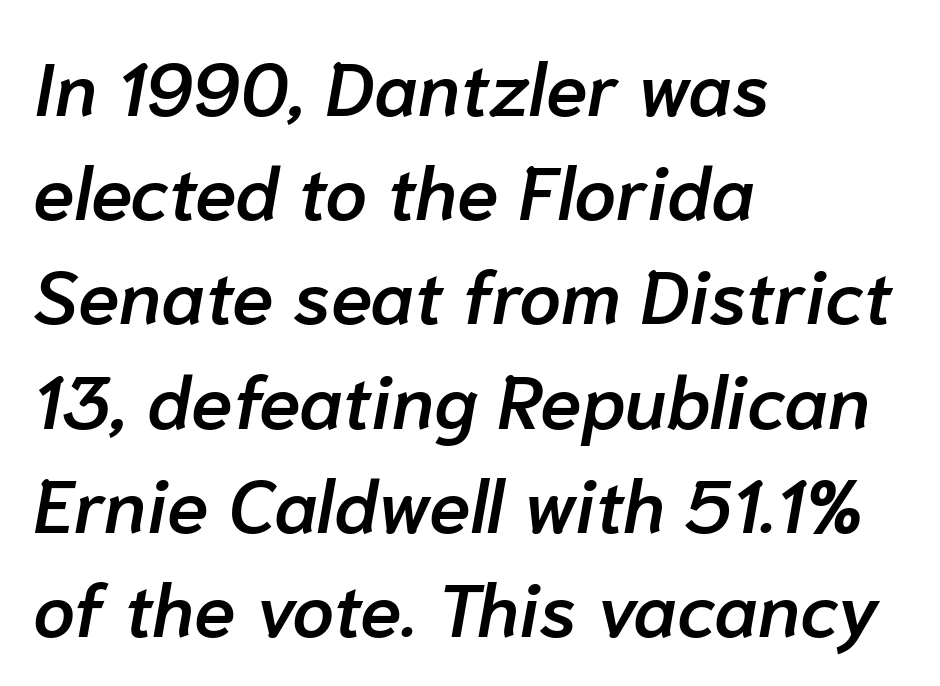
The image shows 75 px semibold type, italic (leaning right); set left-aligned, normal line spacing (1.39x), normal letter spacing, not underlined; low stroke contrast and a medium x-height.
